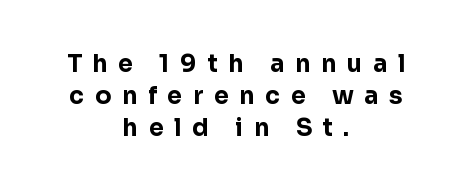
Does the leading feel generous? No, just average. The font is running at its bold setting. Tall strokes in this sample are plumb rather than angled. Is the letter spacing exaggerated? Yes — the characters are pushed far apart. Reading down the block, each line starts at a different indent, mirrored at its end. Rule under the text: the space is simply empty.
